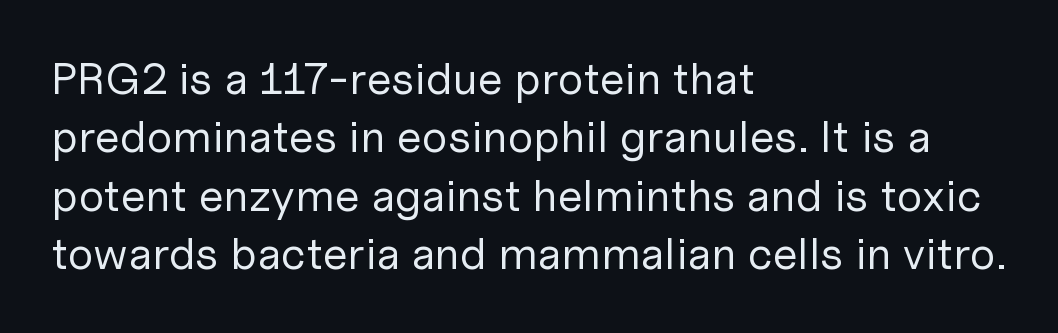
The image shows 45 px regular-weight sans-serif type, upright; set left-aligned, normal line spacing (1.3x), normal letter spacing, not underlined; low stroke contrast and a medium x-height.
